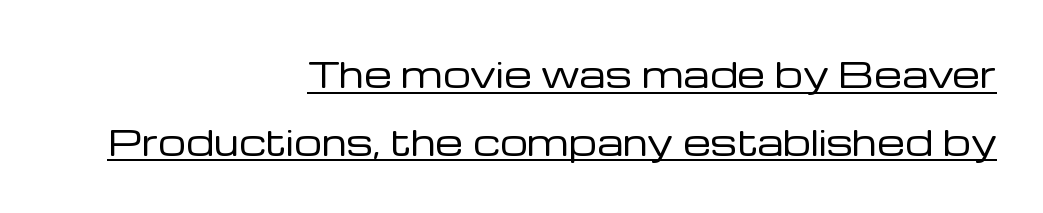
{"serif": "no", "italic": "no", "bold": "no", "weight": "regular", "width": "normal", "stroke_contrast": "low", "x_height": "medium", "monospaced": "no", "underline": "yes", "align": "right", "line_spacing": "loose", "line_spacing_ratio": 1.93, "letter_spacing": "normal", "letter_spacing_em": 0.0, "glyph_px": 35}
